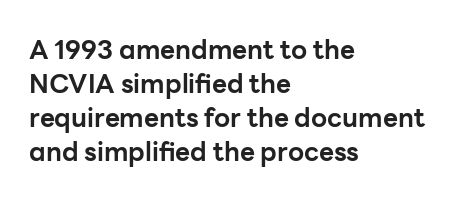
Q: Is the text bold? A: Yes.
Q: Is the text italic (slanted)? A: No, it is upright.
Q: Is the text underlined? A: No.
Q: How is the paragraph aligned? A: Left-aligned.
Q: Is the spacing between letters normal or unusually wide? A: Normal.
Q: Is the spacing between lines tight, normal or loose? A: Normal.
